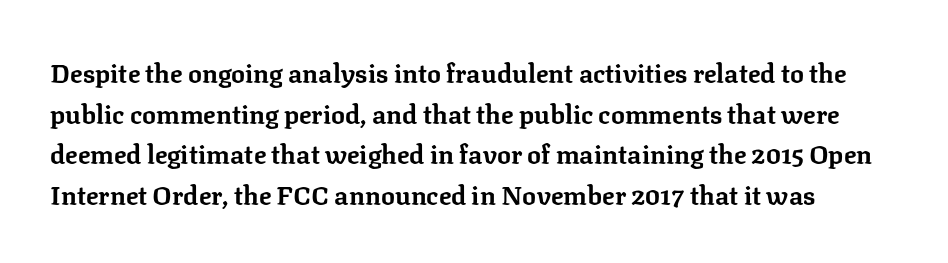
Q: Is the text bold? A: Yes.
Q: Is the text italic (slanted)? A: No, it is upright.
Q: Is the text underlined? A: No.
Q: Is the spacing between letters normal or unusually wide? A: Normal.
Q: Is the spacing between lines tight, normal or loose? A: Normal.
